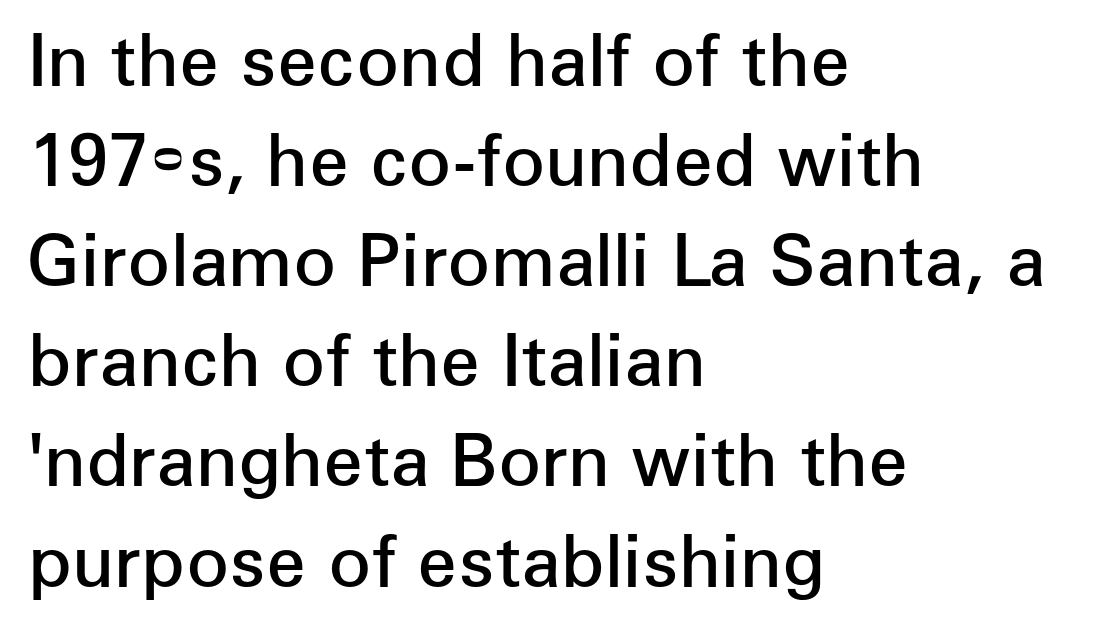
Q: Is the text bold? A: Semi-bold.
Q: Is the text italic (slanted)? A: No, it is upright.
Q: Is the typeface a serif or a sans-serif typeface? A: Sans-serif.
Q: Is the text underlined? A: No.
Q: How is the paragraph aligned? A: Left-aligned.
Q: Is the spacing between letters normal or unusually wide? A: Normal.
Q: Is the spacing between lines tight, normal or loose? A: Normal.
Q: Width (condensed, normal, or wide)? A: Normal.
Q: Stroke contrast? A: Low.
Q: x-height? A: Medium.
Q: Monospaced? A: No.
